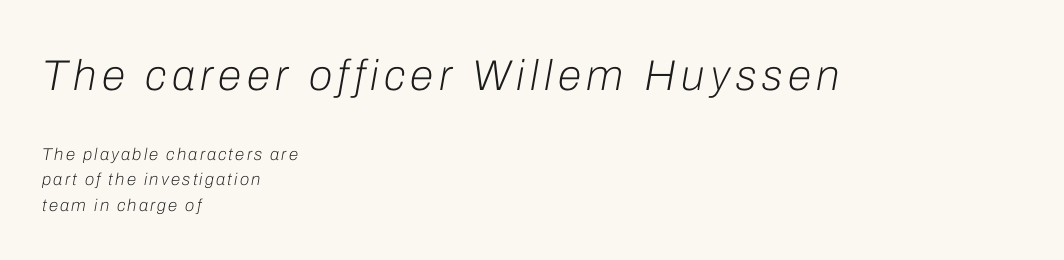
Q: Is the text bold? A: No.
Q: Is the text italic (slanted)? A: Yes, it leans right by about 10 degrees.
Q: Is the text underlined? A: No.
Q: How is the paragraph aligned? A: Left-aligned.
Q: Is the spacing between lines tight, normal or loose? A: Normal.
Q: Which block of text is set in a larger size, the first (top) or the second (bottom)? A: The first (top) one.
Q: Width (condensed, normal, or wide)? A: Normal.
Q: Stroke contrast? A: Low.
Q: x-height? A: Medium.
Q: Monospaced? A: No.
